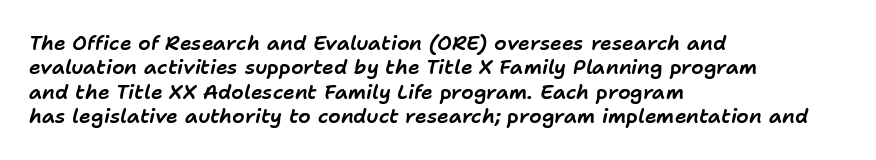
The lines are quadded left. Characters follow at the spacing the type designer built in. The specimen omits any rule beneath the text block's lines. The text carries the slant typical of an italic or oblique font.
